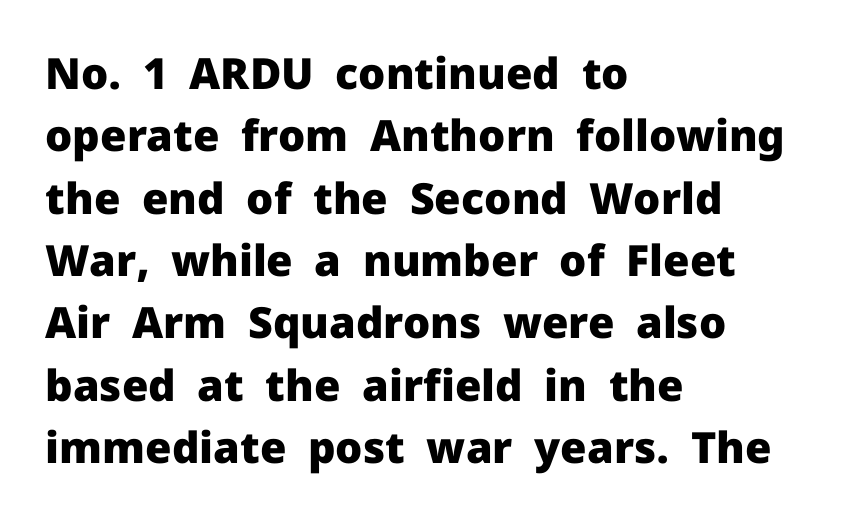
Spacing verdict: proportional, widths tailored to each character. The font family rendered here belongs to the sans-serif group. You can tell it's not italic because the verticals are truly vertical. Each glyph is drawn with heavy, bold strokes. The paragraph has a hard left edge and a soft right edge.
